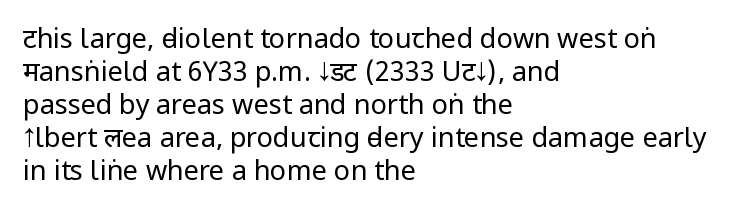
The type sits square on the baseline with zero lean. All the whitespace from short lines collects on the right. Students, note that the glyphs here touch the page at normal intervals. Weight class: somewhere from thin through regular. The foot of each line stays bare and open.
